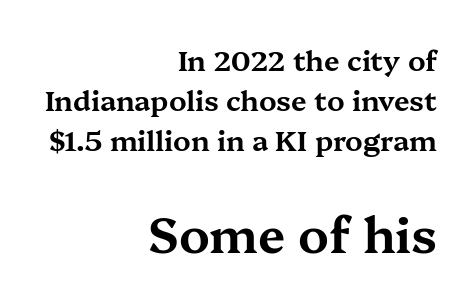
{"serif": "yes", "italic": "no", "width": "wide", "stroke_contrast": "medium", "x_height": "medium", "monospaced": "no", "underline": "no", "align": "right", "line_spacing": "normal", "line_spacing_ratio": 1.42, "letter_spacing": "normal", "letter_spacing_em": 0.0, "larger_block": "second", "size_ratio": 1.75, "glyph_px": 49}
